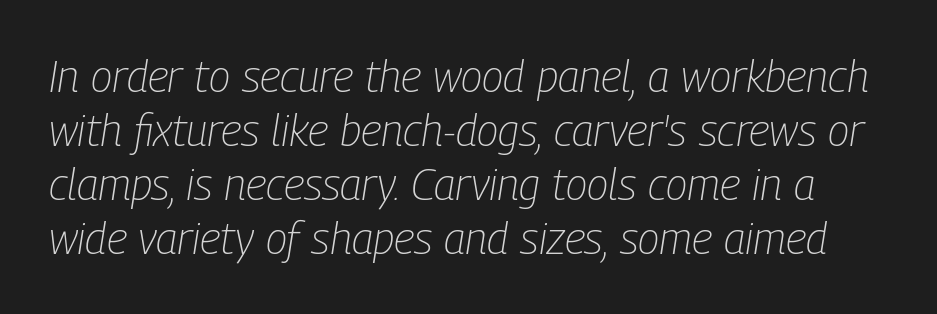
Characters follow at the spacing the type designer built in. Nothing heavy about these letters — not bold at all. These lines are rendered in a variable-pitch font. The baseline area is clear.
